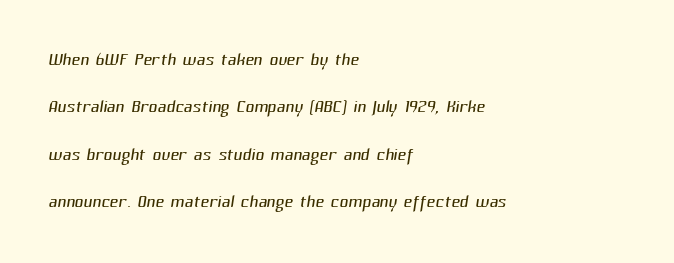
Q: Is the text bold? A: No.
Q: Is the text underlined? A: No.
Q: How is the paragraph aligned? A: Left-aligned.
Q: Is the spacing between letters normal or unusually wide? A: Normal.
Q: Is the spacing between lines tight, normal or loose? A: Loose.
